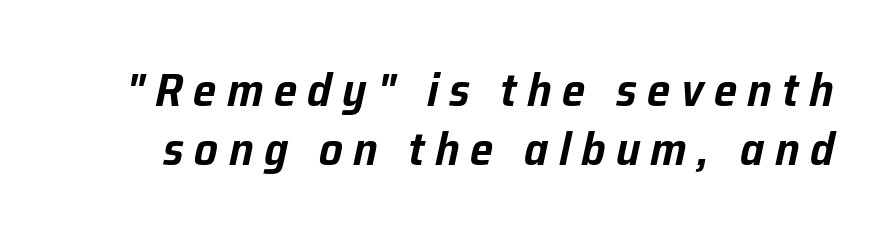
Q: Is the text italic (slanted)? A: Yes, it leans right by about 12 degrees.
Q: Is the text underlined? A: No.
Q: Is the spacing between letters normal or unusually wide? A: Unusually wide.
Q: Is the spacing between lines tight, normal or loose? A: Normal.
Q: Width (condensed, normal, or wide)? A: Normal.
Q: Stroke contrast? A: Low.
Q: x-height? A: Medium.
Q: Monospaced? A: No.
